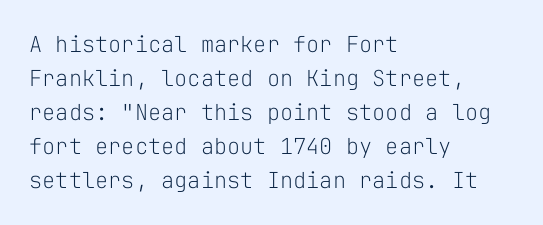
The image shows 22 px text type, upright; set left-aligned, normal line spacing (1.55x), normal letter spacing, not underlined.
